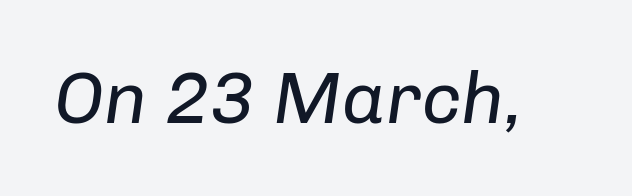
The image shows 73 px regular-weight type, italic (leaning right); set normal letter spacing, not underlined; low stroke contrast and a medium x-height.
